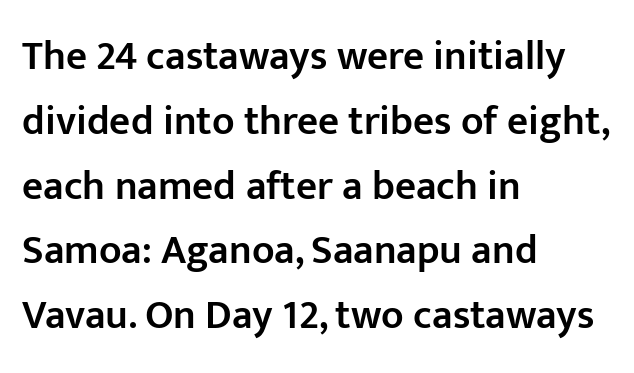
Q: Is the text bold? A: Semi-bold.
Q: Is the text italic (slanted)? A: No, it is upright.
Q: Is the typeface a serif or a sans-serif typeface? A: Sans-serif.
Q: Is the text underlined? A: No.
Q: How is the paragraph aligned? A: Left-aligned.
Q: Is the spacing between letters normal or unusually wide? A: Normal.
Q: Is the spacing between lines tight, normal or loose? A: Normal.
Q: Width (condensed, normal, or wide)? A: Normal.
Q: Stroke contrast? A: Low.
Q: x-height? A: Medium.
Q: Monospaced? A: No.
